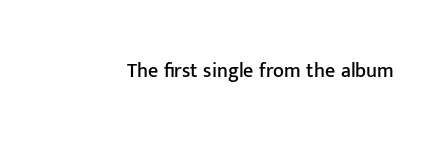
{"italic": "no", "underline": "no", "letter_spacing": "normal", "letter_spacing_em": 0.0, "glyph_px": 20}
